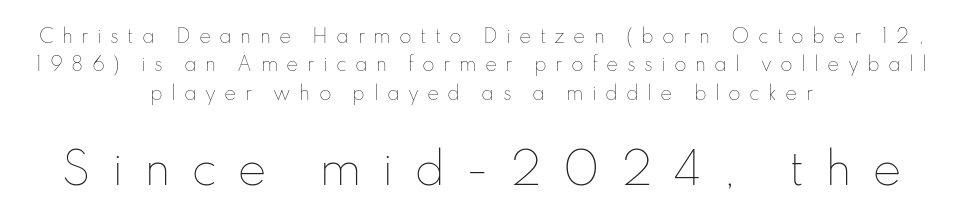
The image shows 44 px thin type, upright; set centered, normal line spacing (1.57x), unusually wide letter spacing (+0.46 em), not underlined; the second (bottom) block is 2.44x larger; low stroke contrast and a small x-height.
